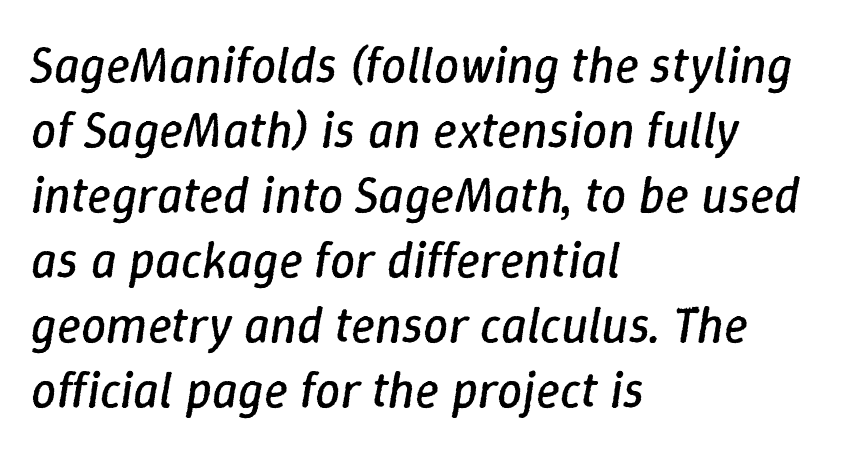
The image shows 50 px regular-weight type, italic (leaning right); set left-aligned, normal line spacing (1.3x), normal letter spacing, not underlined; low stroke contrast and a medium x-height.
